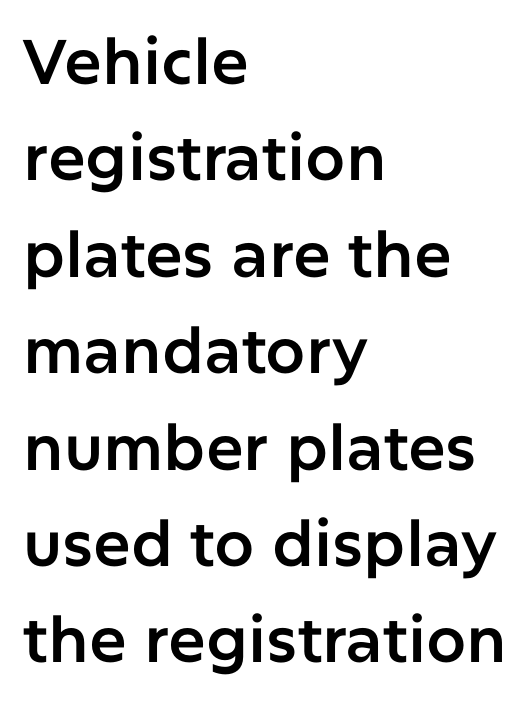
No feet cap the strokes, marking this as sans-serif type. One-word summary of the alignment: left. Clear beneath every line of the passage. A typesetter would mark this as roman, not italic.
